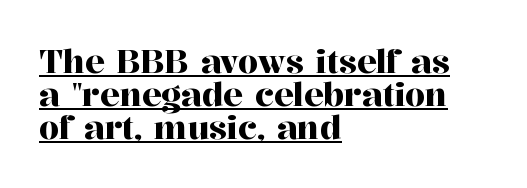
Q: Is the text italic (slanted)? A: No, it is upright.
Q: Is the typeface a serif or a sans-serif typeface? A: Serif.
Q: Is the text underlined? A: Yes.
Q: How is the paragraph aligned? A: Left-aligned.
Q: Is the spacing between letters normal or unusually wide? A: Normal.
Q: Is the spacing between lines tight, normal or loose? A: Tight.
Q: Width (condensed, normal, or wide)? A: Normal.
Q: Stroke contrast? A: High.
Q: x-height? A: Medium.
Q: Monospaced? A: No.
